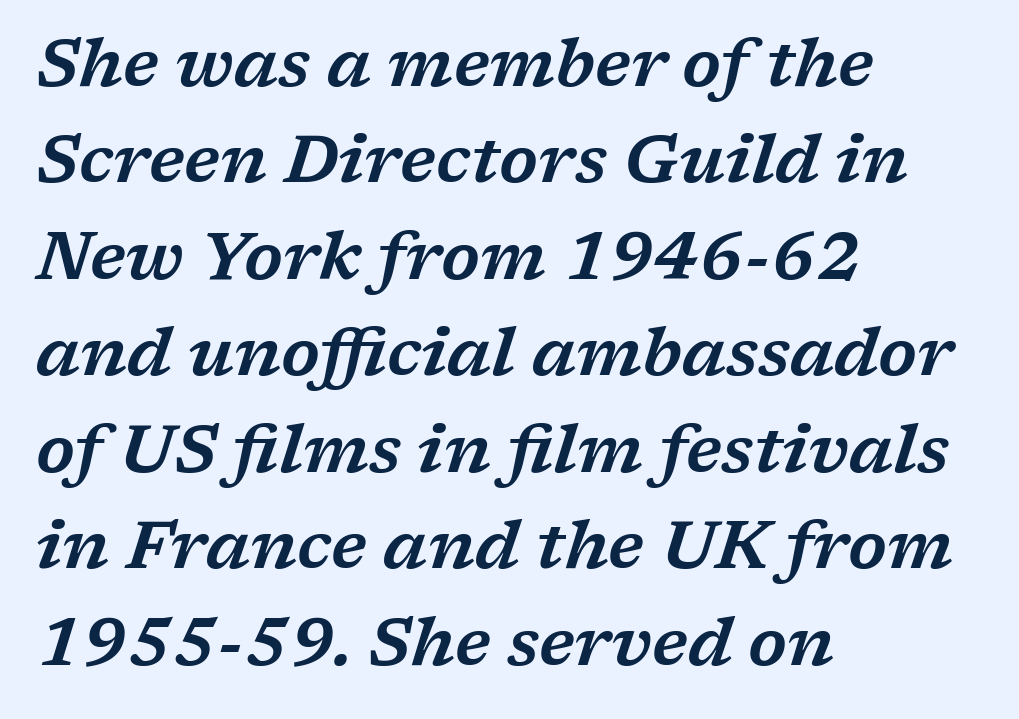
Q: Is the text italic (slanted)? A: Yes, it leans right by about 17 degrees.
Q: Is the typeface a serif or a sans-serif typeface? A: Serif.
Q: Is the text underlined? A: No.
Q: How is the paragraph aligned? A: Left-aligned.
Q: Is the spacing between letters normal or unusually wide? A: Normal.
Q: Is the spacing between lines tight, normal or loose? A: Normal.
Q: Width (condensed, normal, or wide)? A: Wide.
Q: Stroke contrast? A: Low.
Q: x-height? A: Medium.
Q: Monospaced? A: No.
